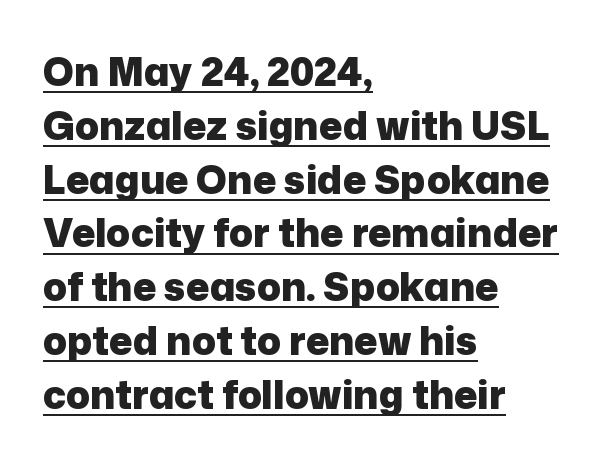
Q: Is the text bold? A: Yes.
Q: Is the text italic (slanted)? A: No, it is upright.
Q: Is the typeface a serif or a sans-serif typeface? A: Sans-serif.
Q: Is the text underlined? A: Yes.
Q: How is the paragraph aligned? A: Left-aligned.
Q: Is the spacing between letters normal or unusually wide? A: Normal.
Q: Is the spacing between lines tight, normal or loose? A: Normal.
Q: Width (condensed, normal, or wide)? A: Normal.
Q: Stroke contrast? A: Low.
Q: x-height? A: Medium.
Q: Monospaced? A: No.
